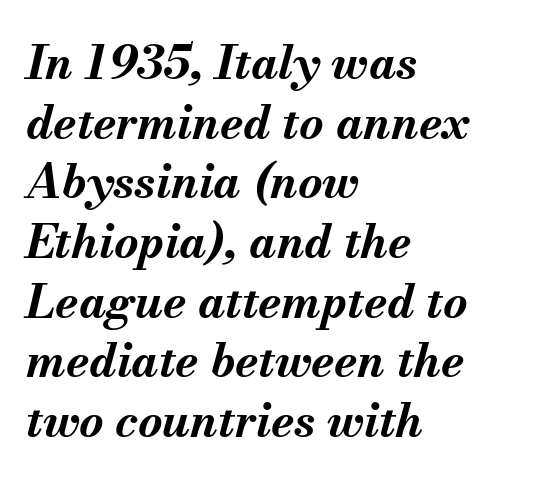
Q: Is the text bold? A: Yes.
Q: Is the text italic (slanted)? A: Yes, it leans right by about 13 degrees.
Q: Is the text underlined? A: No.
Q: How is the paragraph aligned? A: Left-aligned.
Q: Is the spacing between letters normal or unusually wide? A: Normal.
Q: Is the spacing between lines tight, normal or loose? A: Normal.
Q: Width (condensed, normal, or wide)? A: Normal.
Q: Stroke contrast? A: Medium.
Q: x-height? A: Small.
Q: Monospaced? A: No.
